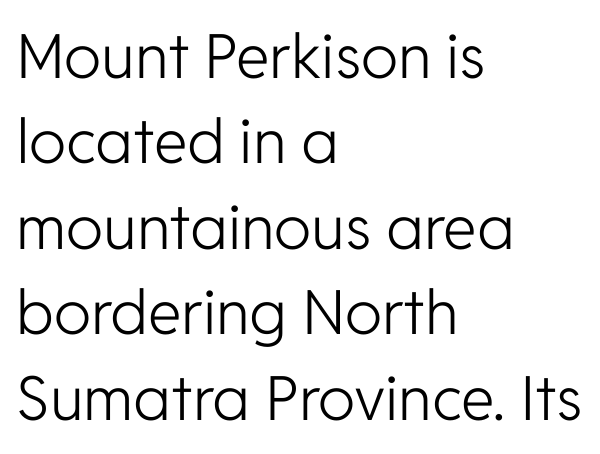
The image shows 61 px light sans-serif type, upright; set left-aligned, normal line spacing (1.4x), normal letter spacing, not underlined; low stroke contrast and a medium x-height.
